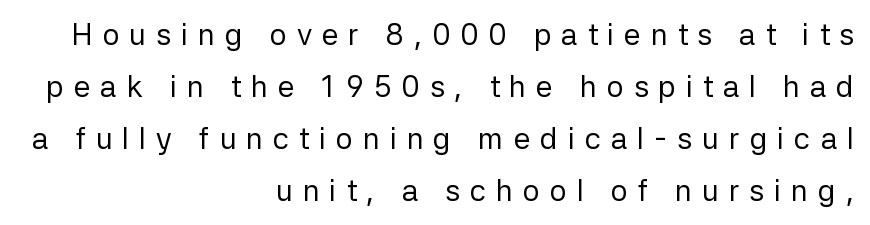
{"serif": "no", "italic": "no", "bold": "no", "weight": "regular", "width": "normal", "stroke_contrast": "low", "x_height": "medium", "monospaced": "no", "underline": "no", "align": "right", "line_spacing_ratio": 1.73, "letter_spacing": "wide", "letter_spacing_em": 0.33, "glyph_px": 30}
